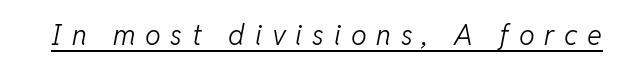
The image shows 28 px light type, italic (leaning right); set unusually wide letter spacing (+0.35 em), underlined; low stroke contrast and a medium x-height.
